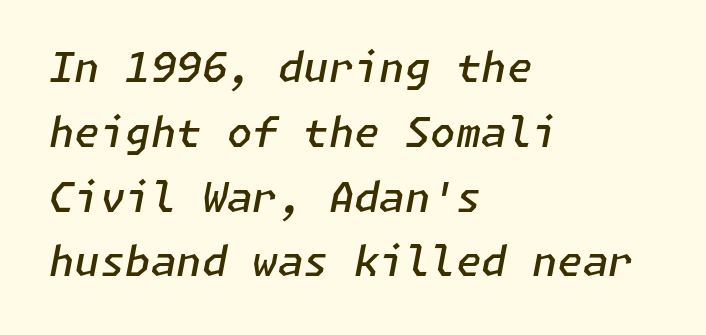
{"italic": "yes", "lean": "right", "slant_degrees": 11, "bold": "semi", "weight": "semibold", "width": "normal", "stroke_contrast": "low", "x_height": "medium", "underline": "no", "align": "left", "line_spacing": "normal", "line_spacing_ratio": 1.58, "letter_spacing": "normal", "letter_spacing_em": 0.0, "glyph_px": 41}
